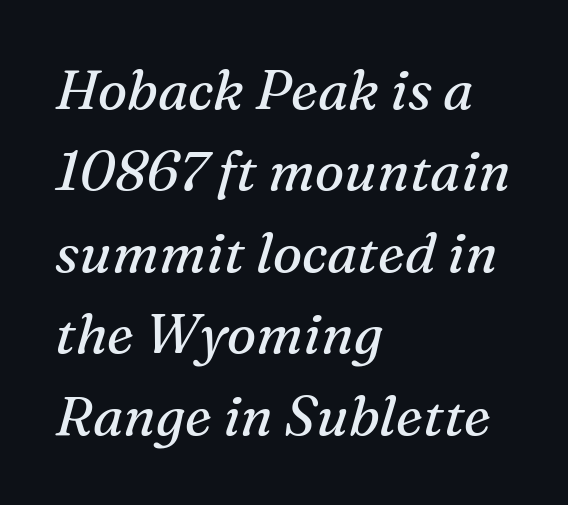
The image shows 55 px regular-weight serif type, italic (leaning right); set left-aligned, normal line spacing (1.48x), normal letter spacing, not underlined; medium stroke contrast and a medium x-height.
